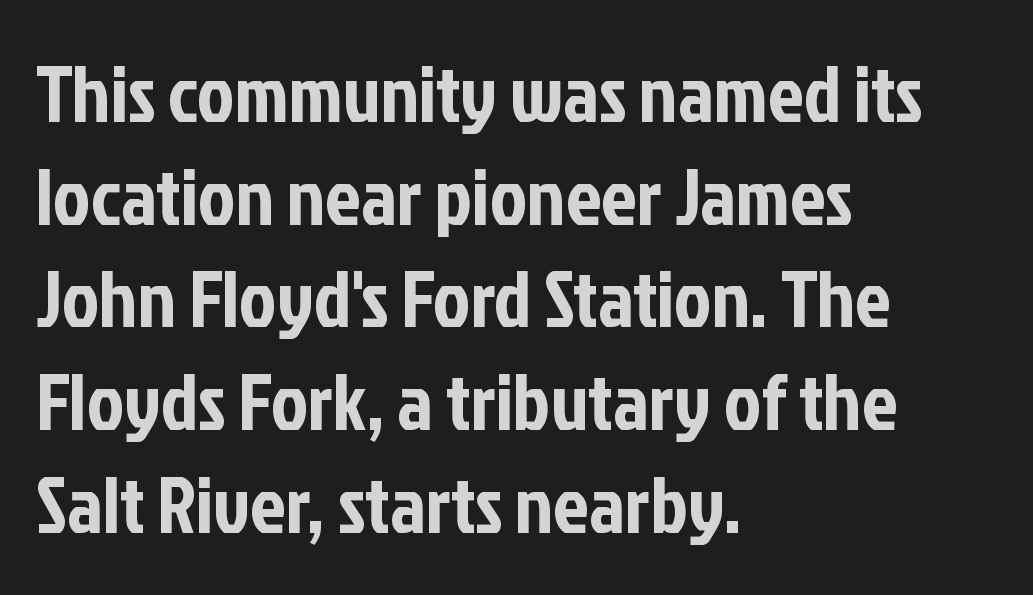
The rag falls on the right side of this text block. The passage shown is typed in a proportional face where columns would drift. Regular leading. The horizontal fit of the characters is conventional and even. A roman cut, with each character standing at attention.
